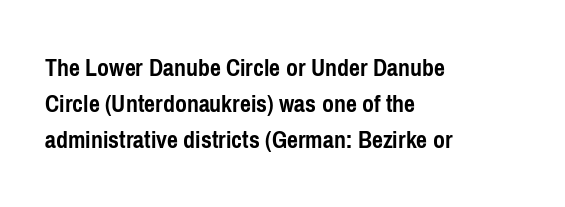
{"italic": "no", "bold": "yes", "underline": "no", "align": "left", "line_spacing": "normal", "line_spacing_ratio": 1.38, "letter_spacing": "normal", "letter_spacing_em": 0.0, "glyph_px": 26}
